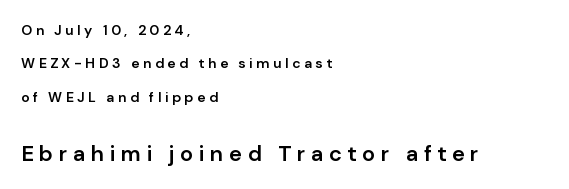
Q: Is the text bold? A: Semi-bold.
Q: Is the text italic (slanted)? A: No, it is upright.
Q: Is the text underlined? A: No.
Q: How is the paragraph aligned? A: Left-aligned.
Q: Is the spacing between letters normal or unusually wide? A: Unusually wide.
Q: Is the spacing between lines tight, normal or loose? A: Loose.
Q: Which block of text is set in a larger size, the first (top) or the second (bottom)? A: The second (bottom) one.
